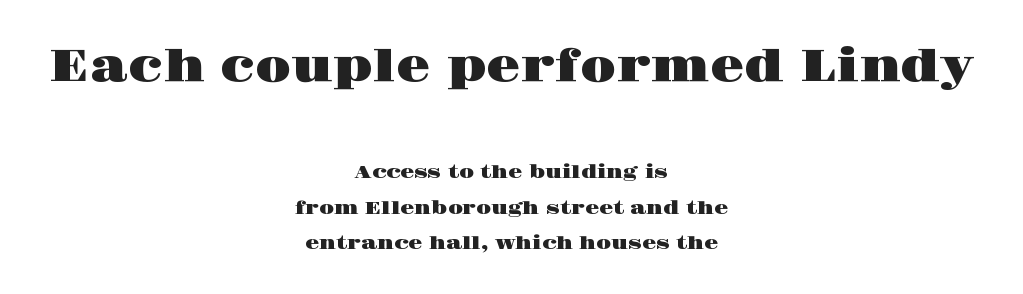
The image shows 44 px wide serif type, upright; set centered, loose line spacing (1.96x), normal letter spacing, not underlined; the first (top) block is 2.44x larger; high stroke contrast and a large x-height.
